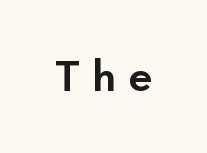
{"serif": "no", "italic": "no", "bold": "semi", "weight": "semibold", "width": "normal", "stroke_contrast": "low", "x_height": "small", "monospaced": "no", "underline": "no", "letter_spacing": "wide", "letter_spacing_em": 0.3, "glyph_px": 43}
